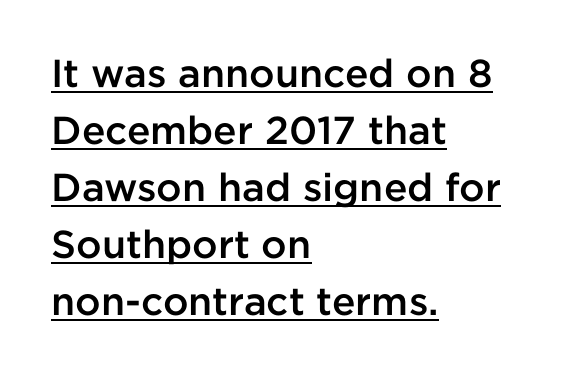
Q: Is the text bold? A: Semi-bold.
Q: Is the text italic (slanted)? A: No, it is upright.
Q: Is the typeface a serif or a sans-serif typeface? A: Sans-serif.
Q: Is the text underlined? A: Yes.
Q: How is the paragraph aligned? A: Left-aligned.
Q: Is the spacing between letters normal or unusually wide? A: Normal.
Q: Is the spacing between lines tight, normal or loose? A: Normal.
Q: Width (condensed, normal, or wide)? A: Normal.
Q: Stroke contrast? A: Low.
Q: x-height? A: Medium.
Q: Monospaced? A: No.
